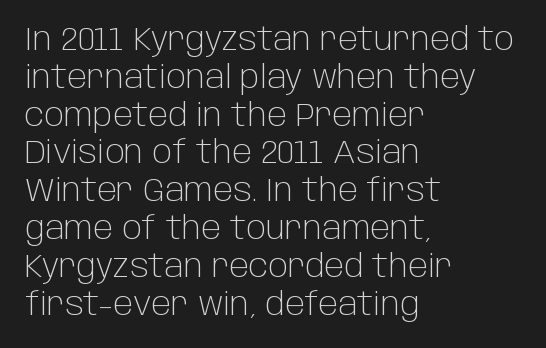
The image shows 31 px light sans-serif type, upright; set left-aligned, line spacing 1.22x, normal letter spacing, not underlined; low stroke contrast and a large x-height.
